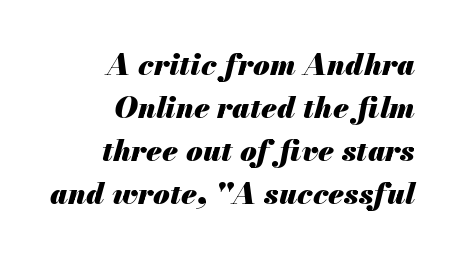
The image shows 30 px heavy type, italic (leaning right); set right-aligned, normal line spacing (1.43x), normal letter spacing, not underlined; medium stroke contrast and a small x-height.
